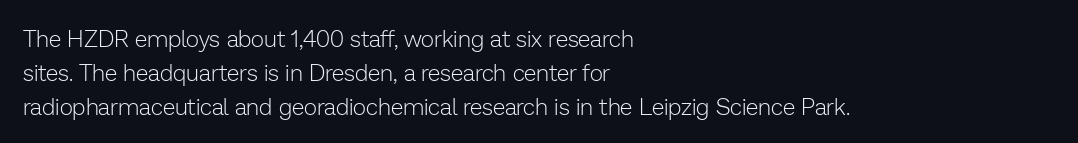
Q: Is the text bold? A: No.
Q: Is the text italic (slanted)? A: No, it is upright.
Q: Is the text underlined? A: No.
Q: How is the paragraph aligned? A: Left-aligned.
Q: Is the spacing between letters normal or unusually wide? A: Normal.
Q: Is the spacing between lines tight, normal or loose? A: Normal.
